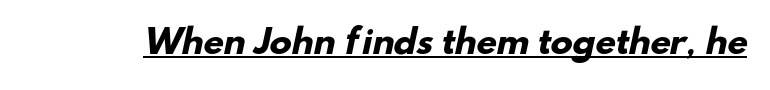
The image shows 33 px heavy sans-serif type; set normal letter spacing, underlined; low stroke contrast and a small x-height.
